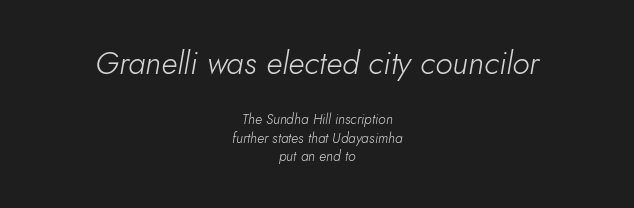
Look at the tracking — it's just the regular setting, nothing added. Typesetter's note — upper block bumped up in size, lower block left smaller. Horizontal alignment here is central, giving a formal, balanced look. Notice how the stems are inclined rather than vertical — that's the hallmark of italics.
